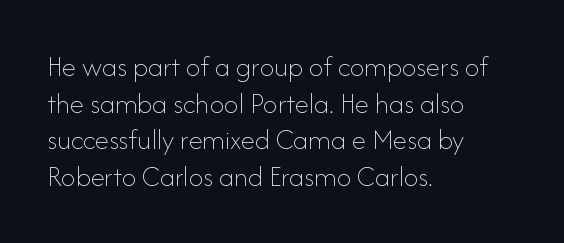
{"italic": "no", "bold": "no", "weight": "thin", "width": "normal", "stroke_contrast": "low", "x_height": "small", "monospaced": "no", "underline": "no", "align": "left", "line_spacing": "normal", "line_spacing_ratio": 1.26, "letter_spacing": "normal", "letter_spacing_em": 0.0, "glyph_px": 29}
